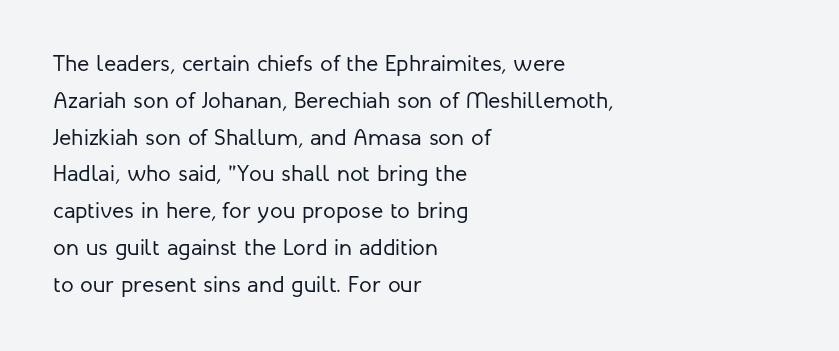
{"italic": "no", "bold": "no", "underline": "no", "align": "left", "line_spacing": "normal", "line_spacing_ratio": 1.6, "letter_spacing": "normal", "letter_spacing_em": 0.0, "glyph_px": 23}
